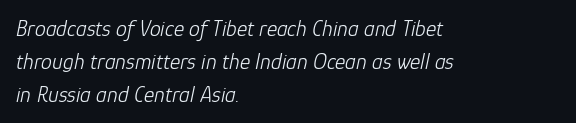
The image shows 22 px text type, italic (leaning right); set left-aligned, normal line spacing (1.5x), normal letter spacing, not underlined.
